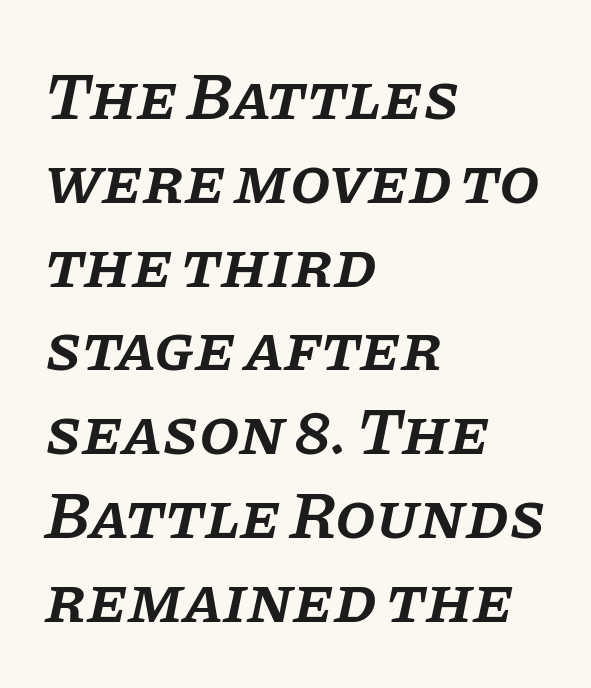
{"serif": "yes", "italic": "yes", "lean": "right", "slant_degrees": 11, "bold": "semi", "weight": "semibold", "width": "normal", "stroke_contrast": "low", "x_height": "large", "monospaced": "no", "underline": "no", "align": "left", "line_spacing": "normal", "line_spacing_ratio": 1.27, "letter_spacing": "normal", "letter_spacing_em": 0.0, "glyph_px": 66}
